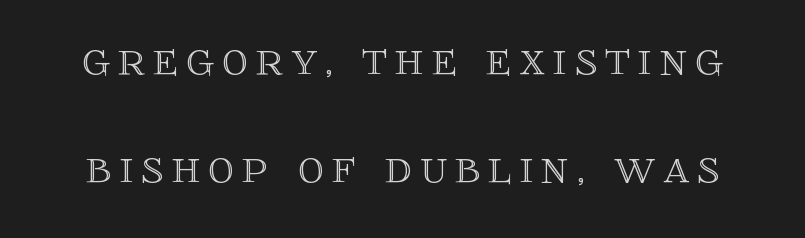
Q: Is the text italic (slanted)? A: No, it is upright.
Q: Is the text underlined? A: No.
Q: Is the spacing between lines tight, normal or loose? A: Loose.
Q: Width (condensed, normal, or wide)? A: Normal.
Q: x-height? A: Large.
Q: Monospaced? A: No.
